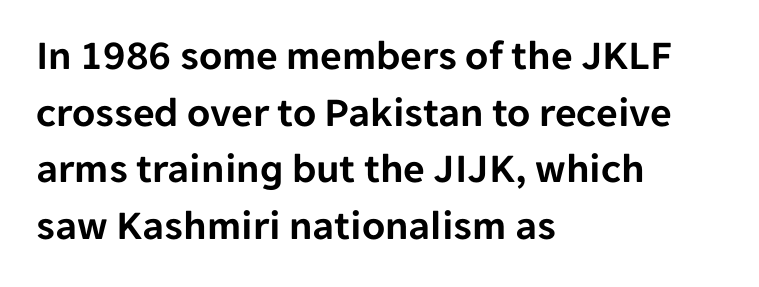
The space beneath each line is pristine and unruled. Unlike a traditional serif, this face leaves its strokes unadorned. Ordinary non-slanted type is in use. Leading: standard. The face used here is proportionally spaced, like ordinary book or web type. Honestly, the letter spacing is just normal — you wouldn't notice it.
